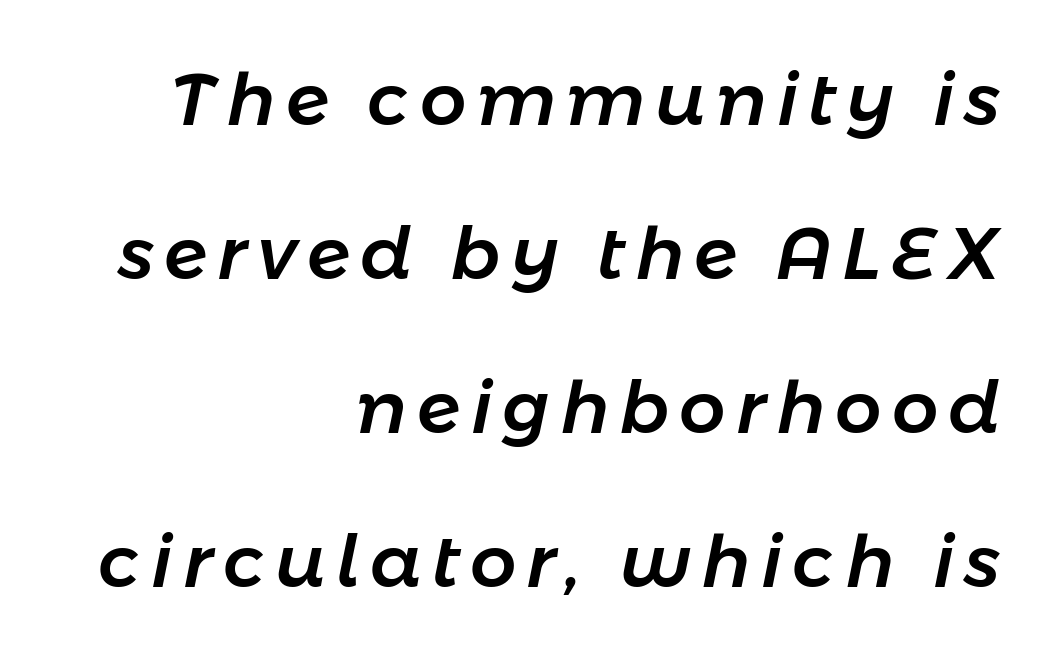
The image shows 73 px text type, italic (leaning right); set right-aligned, loose line spacing (2.11x), not underlined; low stroke contrast and a medium x-height.
